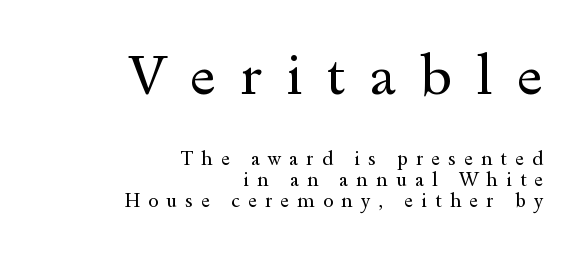
The image shows 56 px regular-weight, wide serif type, upright; set right-aligned, tight line spacing (1.11x), unusually wide letter spacing (+0.43 em), not underlined; the first (top) block is 2.95x larger; a small x-height.
